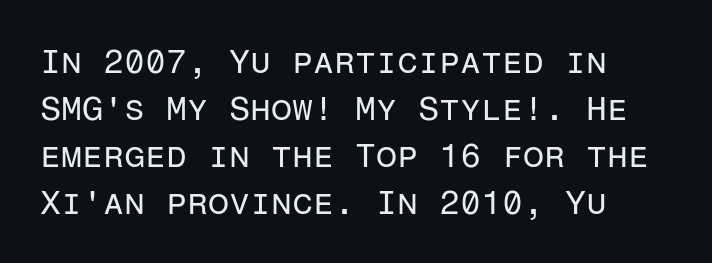
{"serif": "no", "italic": "no", "bold": "no", "weight": "regular", "width": "normal", "stroke_contrast": "low", "x_height": "medium", "monospaced": "yes", "underline": "no", "align": "left", "line_spacing": "normal", "line_spacing_ratio": 1.38, "letter_spacing": "normal", "letter_spacing_em": 0.0, "glyph_px": 34}
